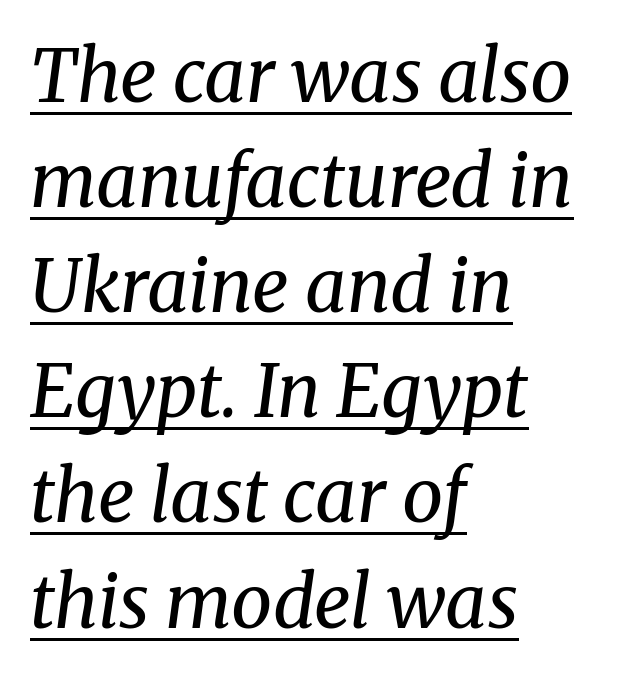
This sample carries an underscore along the baseline area. Unlike a clean sans, this face finishes its strokes with serifs. This rendering leaves character spacing at its baseline value. This sample has the flowing, uneven cadence of proportional lettering.
